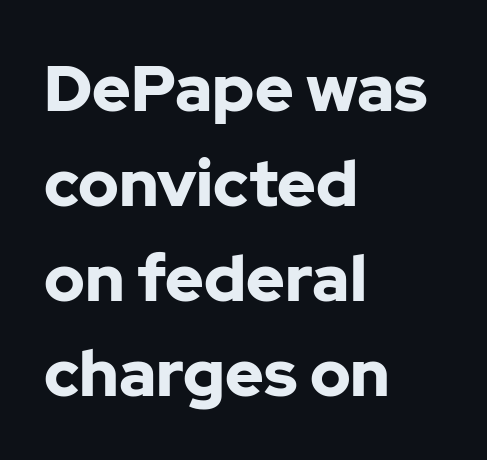
The font's upright variant was chosen for this text. Clear beneath every line of the passage. Heft: maximum for text — a bold. The face used here is rendered with its standard letterfit. Spacing verdict: proportional, widths tailored to each character.
